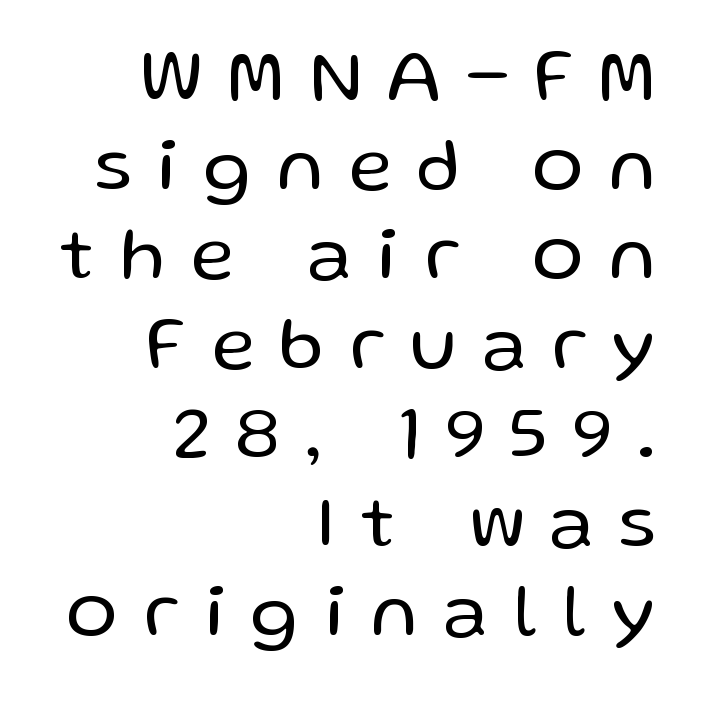
The image shows 75 px regular-weight sans-serif type, upright; set right-aligned, line spacing 1.19x, unusually wide letter spacing (+0.35 em), not underlined; low stroke contrast and a medium x-height.
